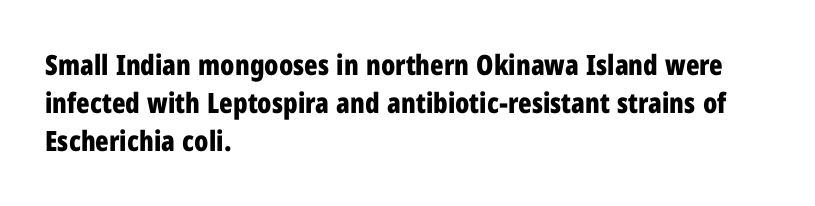
The image shows 28 px bold, condensed sans-serif type, upright; set left-aligned, normal line spacing (1.36x), normal letter spacing, not underlined; low stroke contrast and a medium x-height.
